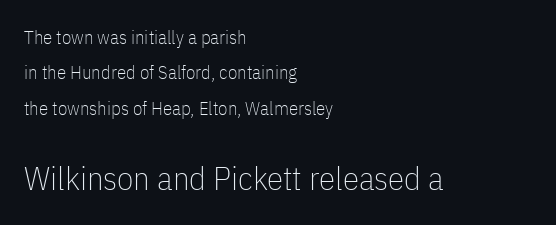
Q: Is the text bold? A: No.
Q: Is the text italic (slanted)? A: No, it is upright.
Q: Is the typeface a serif or a sans-serif typeface? A: Sans-serif.
Q: Is the text underlined? A: No.
Q: How is the paragraph aligned? A: Left-aligned.
Q: Is the spacing between letters normal or unusually wide? A: Normal.
Q: Which block of text is set in a larger size, the first (top) or the second (bottom)? A: The second (bottom) one.
Q: Width (condensed, normal, or wide)? A: Condensed.
Q: Stroke contrast? A: Low.
Q: x-height? A: Medium.
Q: Monospaced? A: No.
